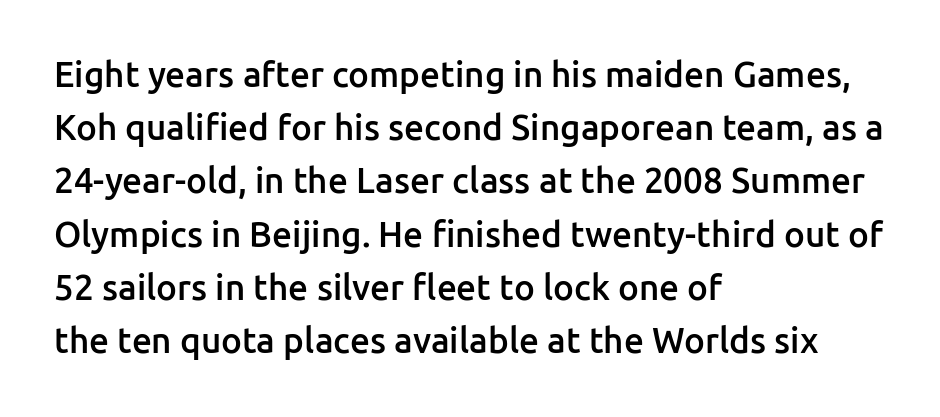
{"serif": "no", "italic": "no", "bold": "semi", "weight": "semibold", "width": "normal", "stroke_contrast": "low", "x_height": "medium", "monospaced": "no", "underline": "no", "align": "left", "line_spacing": "normal", "line_spacing_ratio": 1.52, "letter_spacing": "normal", "letter_spacing_em": 0.0, "glyph_px": 35}
